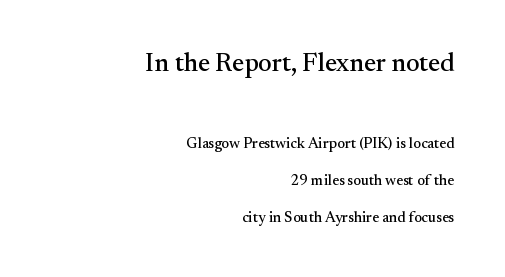
The image shows 26 px text type, upright; set right-aligned, loose line spacing (2.46x), normal letter spacing, not underlined; the first (top) block is 1.73x larger.
